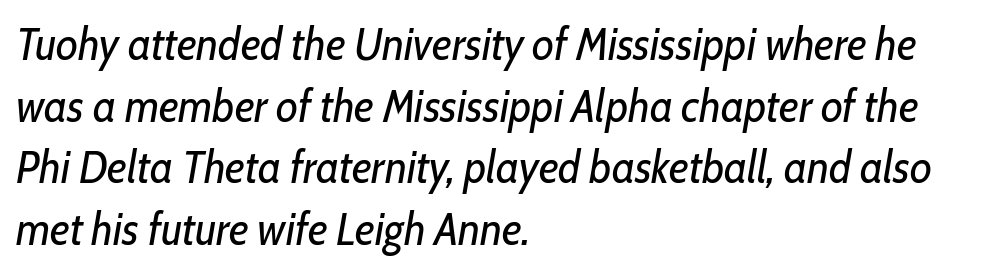
The rendering applies a slant to the glyphs. The strokes carry an ordinary text weight at most. The string is rendered with underlining switched off. Is this a fixed-width face? No — the glyphs have proportional, varying widths. Does the leading feel generous? No, just average. Compared with a centered layout, this one pins lines to the left instead.
